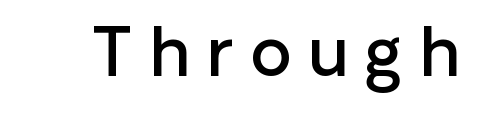
{"serif": "no", "italic": "no", "bold": "semi", "weight": "semibold", "width": "normal", "stroke_contrast": "low", "x_height": "medium", "monospaced": "no", "underline": "no", "letter_spacing": "wide", "letter_spacing_em": 0.27, "glyph_px": 66}
